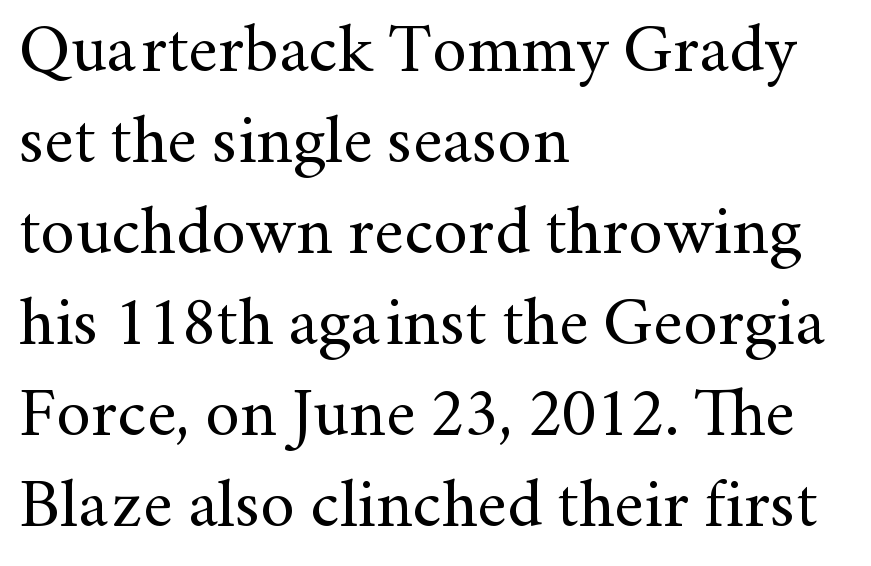
{"serif": "yes", "italic": "no", "bold": "no", "weight": "regular", "width": "normal", "stroke_contrast": "medium", "x_height": "small", "monospaced": "no", "underline": "no", "align": "left", "line_spacing": "normal", "line_spacing_ratio": 1.32, "letter_spacing": "normal", "letter_spacing_em": 0.0, "glyph_px": 69}
